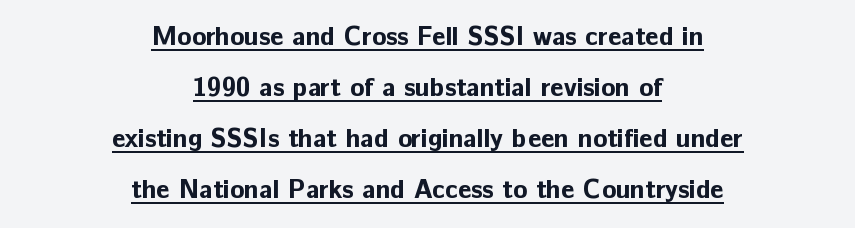
{"italic": "no", "bold": "yes", "underline": "yes", "align": "center", "line_spacing": "loose", "line_spacing_ratio": 1.96, "letter_spacing": "normal", "letter_spacing_em": 0.0, "glyph_px": 26}
